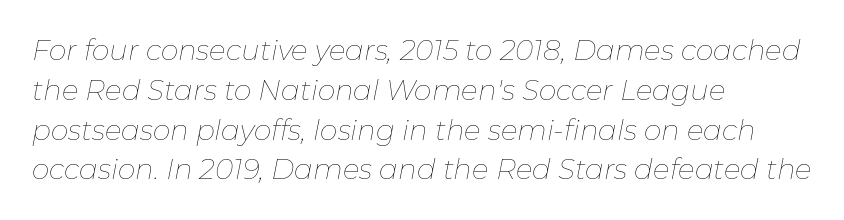
Q: Is the text bold? A: No.
Q: Is the text italic (slanted)? A: Yes, it leans right by about 11 degrees.
Q: Is the text underlined? A: No.
Q: How is the paragraph aligned? A: Left-aligned.
Q: Is the spacing between letters normal or unusually wide? A: Normal.
Q: Is the spacing between lines tight, normal or loose? A: Normal.
Q: Width (condensed, normal, or wide)? A: Normal.
Q: Stroke contrast? A: Low.
Q: x-height? A: Medium.
Q: Monospaced? A: No.
